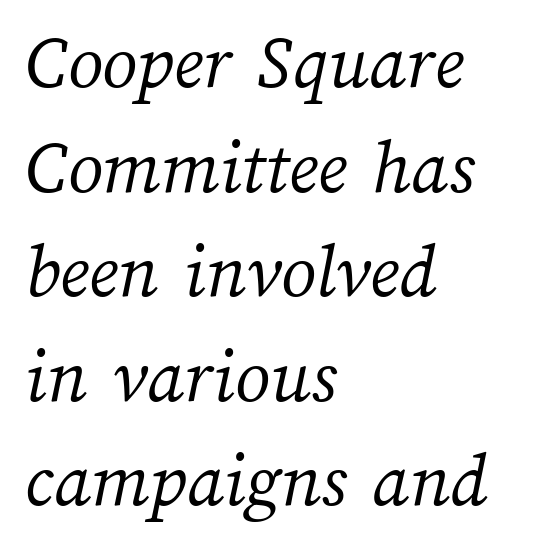
The image shows 78 px light type; set left-aligned, normal line spacing (1.34x), normal letter spacing, not underlined; medium stroke contrast and a medium x-height.
